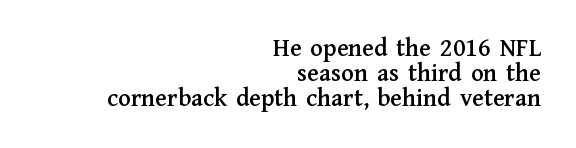
Q: Is the text italic (slanted)? A: No, it is upright.
Q: Is the text underlined? A: No.
Q: How is the paragraph aligned? A: Right-aligned.
Q: Is the spacing between letters normal or unusually wide? A: Normal.
Q: Is the spacing between lines tight, normal or loose? A: Tight.
